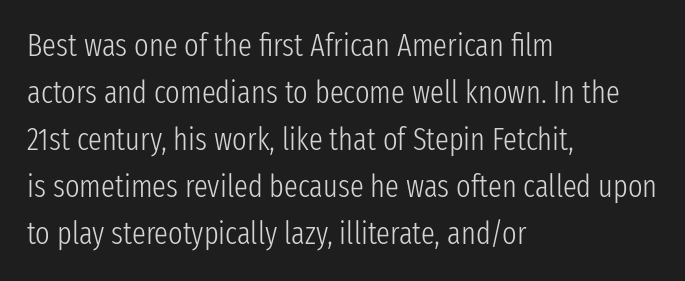
{"serif": "no", "italic": "no", "bold": "no", "weight": "light", "width": "condensed", "stroke_contrast": "low", "x_height": "medium", "monospaced": "no", "underline": "no", "align": "left", "line_spacing": "normal", "line_spacing_ratio": 1.52, "letter_spacing": "normal", "letter_spacing_em": 0.0, "glyph_px": 31}
